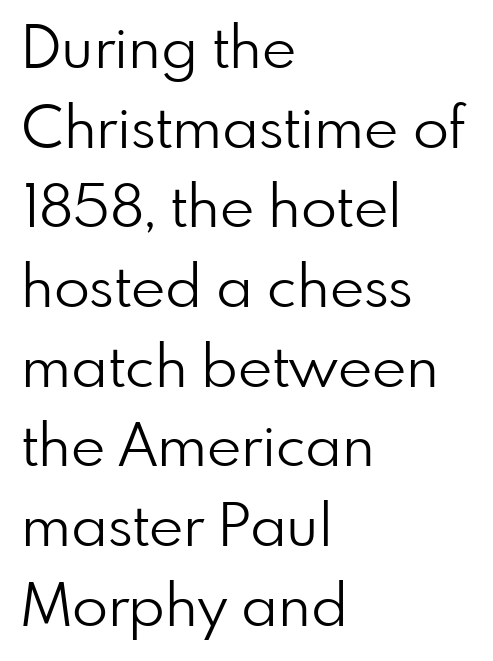
Stroke terminals: plain, sans-serif. Between one letter and the next there's only the usual sliver of space. Weight class: somewhere from thin through regular. Does the copy run flush right? No — it runs flush left. Note the varied advance widths — an 'i' is clearly narrower than an 'm'. Posture: upright roman.
